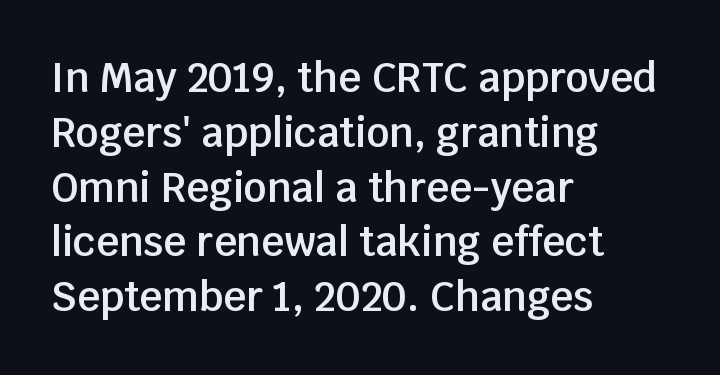
Q: Is the text bold? A: Semi-bold.
Q: Is the text italic (slanted)? A: No, it is upright.
Q: Is the typeface a serif or a sans-serif typeface? A: Sans-serif.
Q: Is the text underlined? A: No.
Q: How is the paragraph aligned? A: Left-aligned.
Q: Is the spacing between letters normal or unusually wide? A: Normal.
Q: Is the spacing between lines tight, normal or loose? A: Normal.
Q: Width (condensed, normal, or wide)? A: Normal.
Q: Stroke contrast? A: Low.
Q: x-height? A: Large.
Q: Monospaced? A: No.
